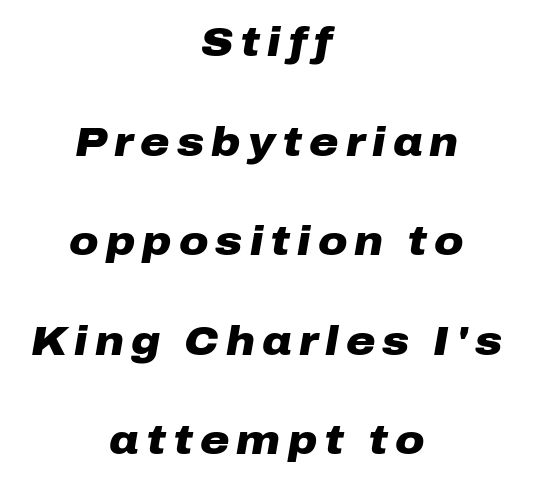
{"italic": "yes", "lean": "right", "slant_degrees": 10, "bold": "yes", "weight": "heavy", "width": "wide", "stroke_contrast": "low", "x_height": "medium", "monospaced": "no", "underline": "no", "align": "center", "line_spacing": "loose", "line_spacing_ratio": 2.49, "glyph_px": 40}
